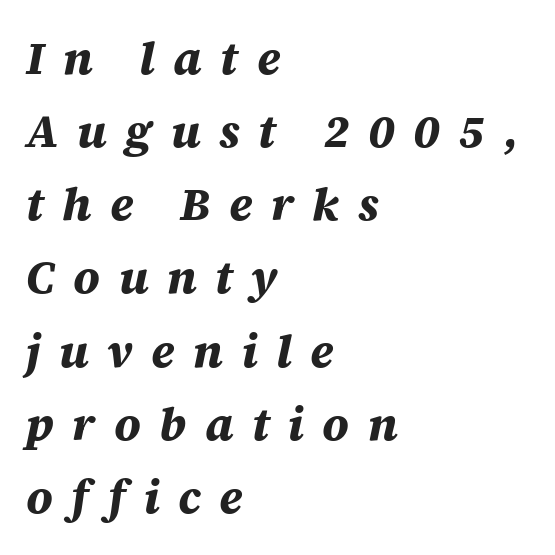
Q: Is the text bold? A: Yes.
Q: Is the text italic (slanted)? A: Yes, it leans right by about 12 degrees.
Q: Is the text underlined? A: No.
Q: How is the paragraph aligned? A: Left-aligned.
Q: Is the spacing between letters normal or unusually wide? A: Unusually wide.
Q: Is the spacing between lines tight, normal or loose? A: Normal.
Q: Width (condensed, normal, or wide)? A: Normal.
Q: Stroke contrast? A: Medium.
Q: x-height? A: Large.
Q: Monospaced? A: No.
